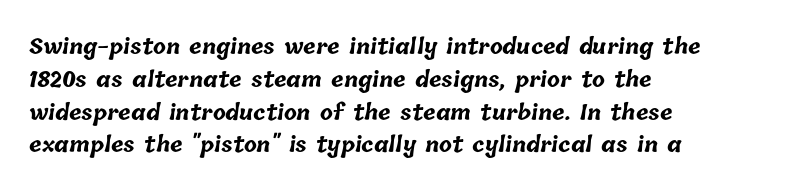
The baseline area is clear. Does extra space separate the letters? No, they use regular spacing. Evenly set lines give the paragraph a standard silhouette. These words are printed bold, with thick strokes throughout. Is the block centered? No — it sits flush against the left margin.
